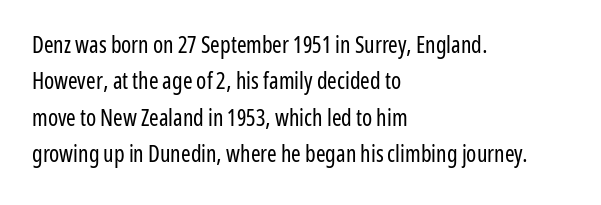
The image shows 23 px text type, upright; set left-aligned, normal line spacing (1.58x), normal letter spacing, not underlined.
